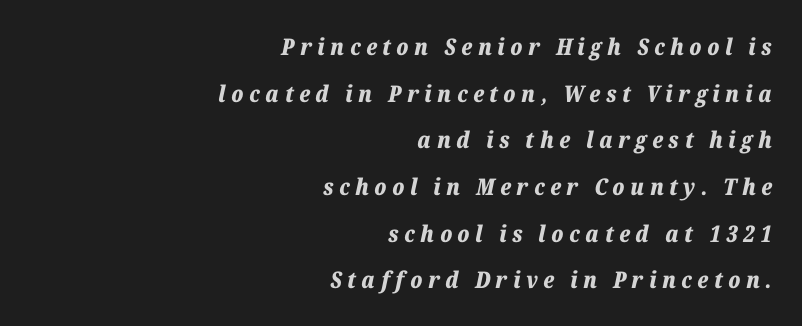
The face used here has a pronounced slope to its letters. The specimen omits any rule beneath the text block's lines. Airy leading. Typographic density is high because the face is bold. Between one letter and the next there's a generous, obvious gap.
